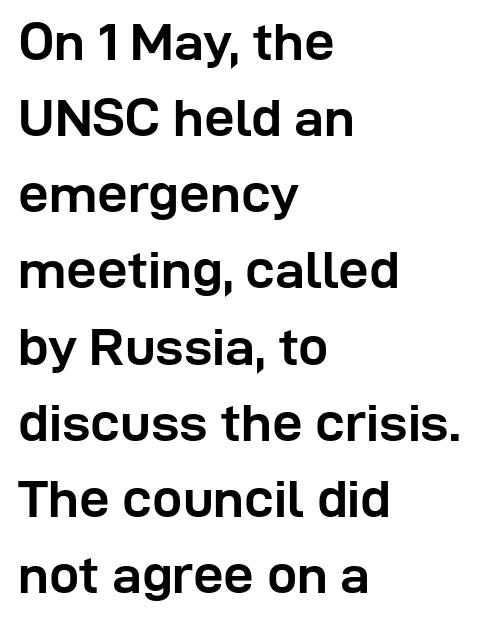
{"serif": "no", "italic": "no", "bold": "yes", "weight": "semibold", "width": "normal", "stroke_contrast": "low", "x_height": "medium", "monospaced": "no", "underline": "no", "align": "left", "line_spacing": "normal", "line_spacing_ratio": 1.41, "letter_spacing": "normal", "letter_spacing_em": 0.0, "glyph_px": 54}
